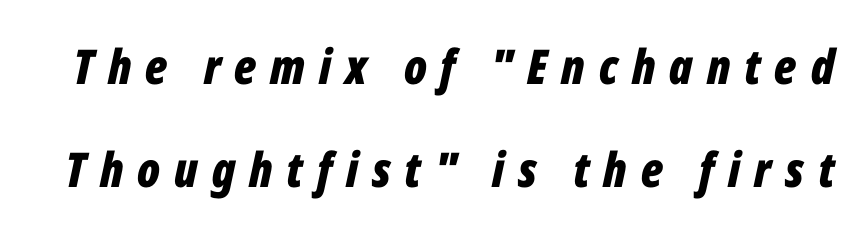
Q: Is the text bold? A: Yes.
Q: Is the text italic (slanted)? A: Yes, it leans right by about 12 degrees.
Q: Is the text underlined? A: No.
Q: Is the spacing between letters normal or unusually wide? A: Unusually wide.
Q: Is the spacing between lines tight, normal or loose? A: Loose.
Q: Width (condensed, normal, or wide)? A: Condensed.
Q: Stroke contrast? A: Low.
Q: x-height? A: Medium.
Q: Monospaced? A: No.
